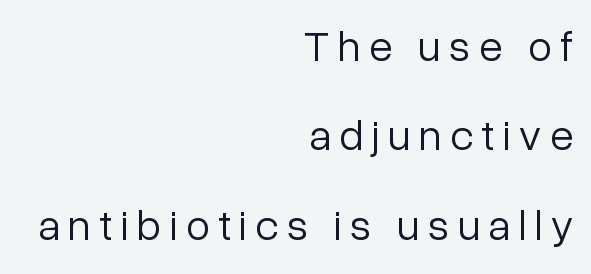
Q: Is the text bold? A: No.
Q: Is the text italic (slanted)? A: No, it is upright.
Q: Is the typeface a serif or a sans-serif typeface? A: Sans-serif.
Q: Is the text underlined? A: No.
Q: How is the paragraph aligned? A: Right-aligned.
Q: Is the spacing between letters normal or unusually wide? A: Unusually wide.
Q: Is the spacing between lines tight, normal or loose? A: Loose.
Q: Width (condensed, normal, or wide)? A: Normal.
Q: Stroke contrast? A: Low.
Q: x-height? A: Medium.
Q: Monospaced? A: No.
